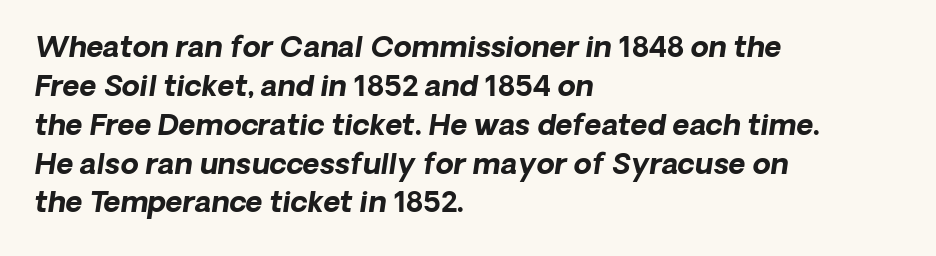
Q: Is the text bold? A: Yes.
Q: Is the text italic (slanted)? A: Yes, it leans right by about 8 degrees.
Q: Is the text underlined? A: No.
Q: How is the paragraph aligned? A: Left-aligned.
Q: Is the spacing between letters normal or unusually wide? A: Normal.
Q: Is the spacing between lines tight, normal or loose? A: Normal.
Q: Width (condensed, normal, or wide)? A: Normal.
Q: Stroke contrast? A: Low.
Q: x-height? A: Medium.
Q: Monospaced? A: No.
